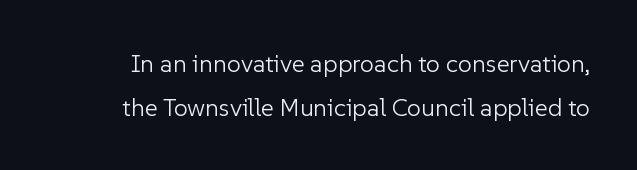
The image shows 25 px text type, upright; set line spacing 1.76x, normal letter spacing, not underlined.
